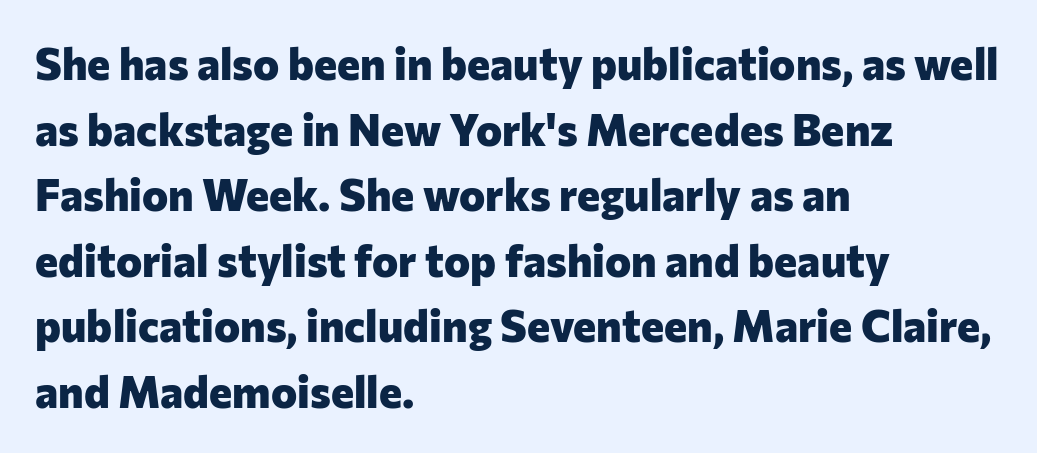
Q: Is the text bold? A: Yes.
Q: Is the text italic (slanted)? A: No, it is upright.
Q: Is the typeface a serif or a sans-serif typeface? A: Sans-serif.
Q: Is the text underlined? A: No.
Q: How is the paragraph aligned? A: Left-aligned.
Q: Is the spacing between letters normal or unusually wide? A: Normal.
Q: Is the spacing between lines tight, normal or loose? A: Normal.
Q: Width (condensed, normal, or wide)? A: Normal.
Q: Stroke contrast? A: Low.
Q: x-height? A: Medium.
Q: Monospaced? A: No.
